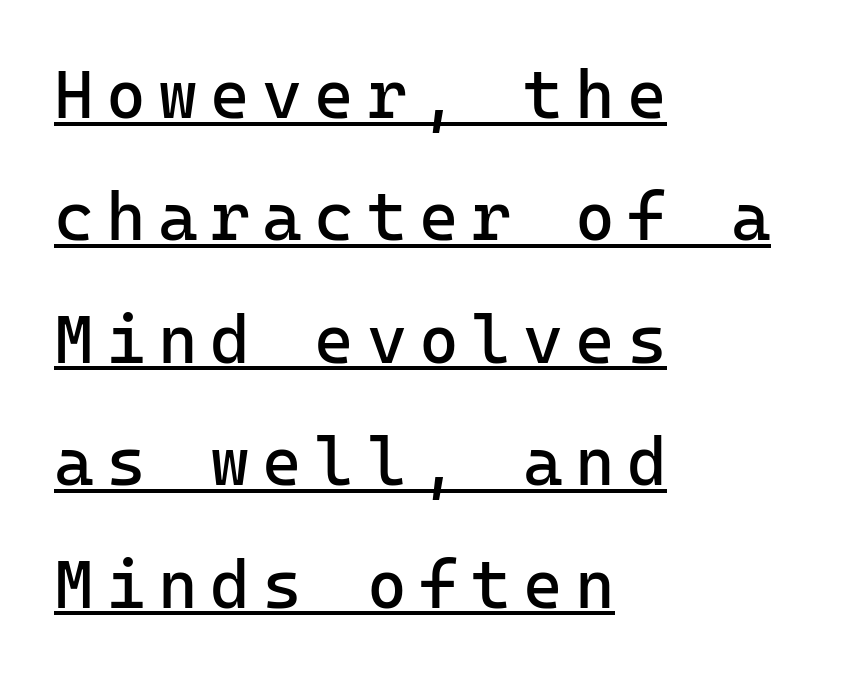
Q: Is the text bold? A: No.
Q: Is the text italic (slanted)? A: No, it is upright.
Q: Is the typeface a serif or a sans-serif typeface? A: Sans-serif.
Q: Is the text underlined? A: Yes.
Q: How is the paragraph aligned? A: Left-aligned.
Q: Width (condensed, normal, or wide)? A: Normal.
Q: Stroke contrast? A: Low.
Q: x-height? A: Medium.
Q: Monospaced? A: Yes.
